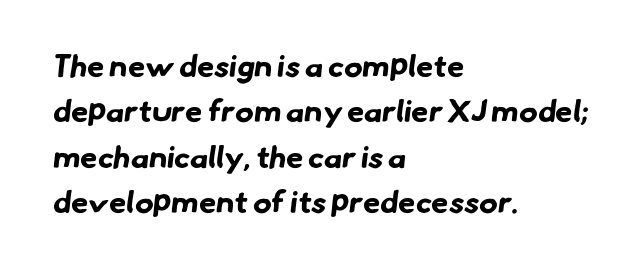
Q: Is the text bold? A: Yes.
Q: Is the typeface a serif or a sans-serif typeface? A: Sans-serif.
Q: Is the text underlined? A: No.
Q: How is the paragraph aligned? A: Left-aligned.
Q: Is the spacing between letters normal or unusually wide? A: Normal.
Q: Is the spacing between lines tight, normal or loose? A: Normal.
Q: Width (condensed, normal, or wide)? A: Normal.
Q: Stroke contrast? A: Low.
Q: x-height? A: Small.
Q: Monospaced? A: No.
